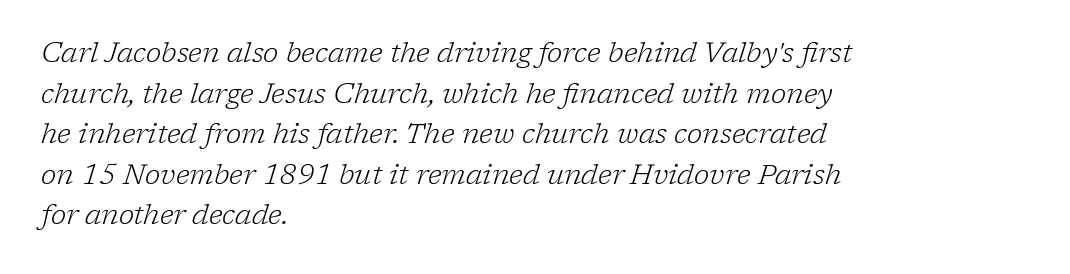
Q: Is the text bold? A: No.
Q: Is the text italic (slanted)? A: Yes, it leans right by about 17 degrees.
Q: Is the typeface a serif or a sans-serif typeface? A: Serif.
Q: Is the text underlined? A: No.
Q: How is the paragraph aligned? A: Left-aligned.
Q: Is the spacing between letters normal or unusually wide? A: Normal.
Q: Is the spacing between lines tight, normal or loose? A: Normal.
Q: Width (condensed, normal, or wide)? A: Normal.
Q: Stroke contrast? A: Low.
Q: x-height? A: Medium.
Q: Monospaced? A: No.
